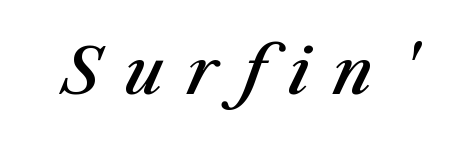
Q: Is the text bold? A: Semi-bold.
Q: Is the text italic (slanted)? A: Yes, it leans right by about 23 degrees.
Q: Is the text underlined? A: No.
Q: Is the spacing between letters normal or unusually wide? A: Unusually wide.
Q: Width (condensed, normal, or wide)? A: Normal.
Q: Stroke contrast? A: Medium.
Q: x-height? A: Medium.
Q: Monospaced? A: No.
